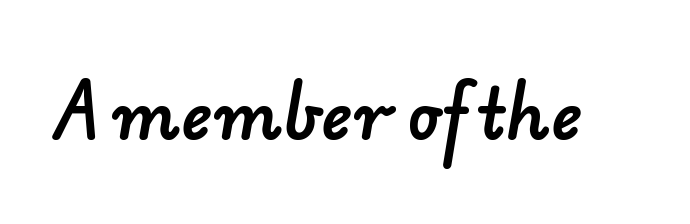
Note the varied advance widths — an 'i' is clearly narrower than an 'm'. Compared with typical body copy, the letter spacing here is the same. The typeface chosen for these lines omits serifs. Bare-footed words on every line.
